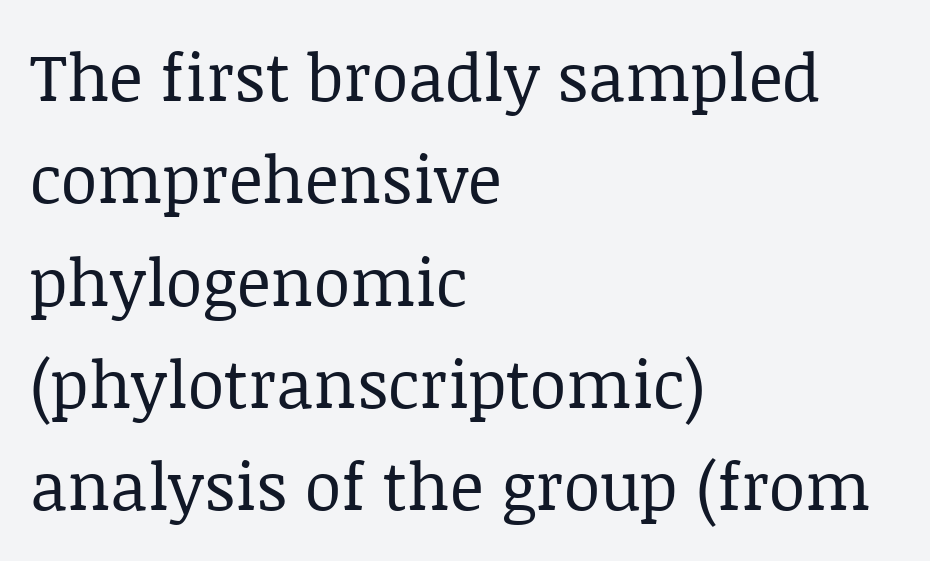
Q: Is the text bold? A: No.
Q: Is the text italic (slanted)? A: No, it is upright.
Q: Is the typeface a serif or a sans-serif typeface? A: Serif.
Q: Is the text underlined? A: No.
Q: How is the paragraph aligned? A: Left-aligned.
Q: Is the spacing between letters normal or unusually wide? A: Normal.
Q: Is the spacing between lines tight, normal or loose? A: Normal.
Q: Width (condensed, normal, or wide)? A: Normal.
Q: Stroke contrast? A: Low.
Q: x-height? A: Large.
Q: Monospaced? A: No.
